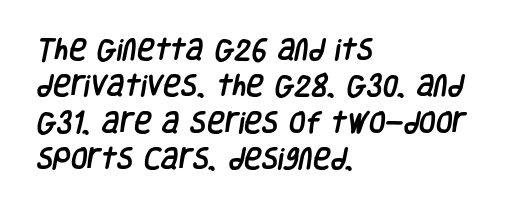
{"underline": "no", "align": "left", "line_spacing": "normal", "line_spacing_ratio": 1.52, "letter_spacing": "normal", "letter_spacing_em": 0.0, "glyph_px": 24}
